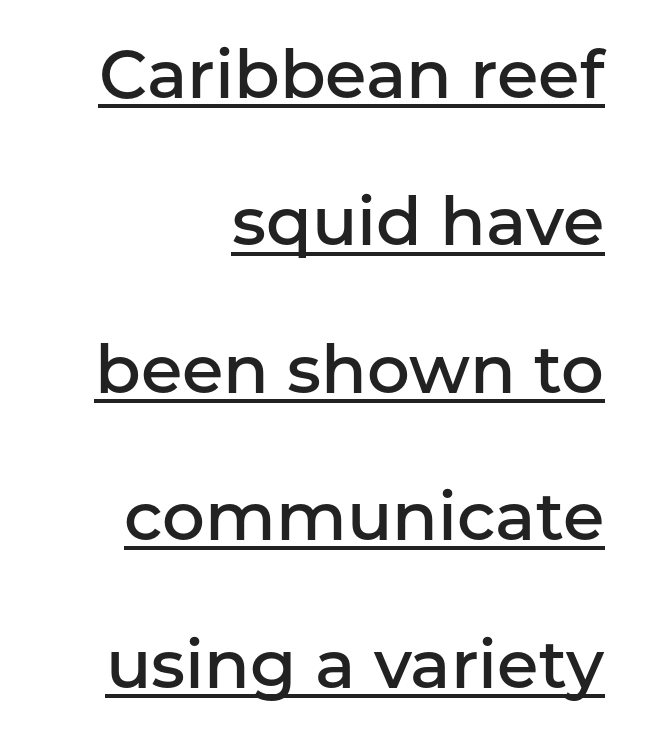
The lettering holds an erect, upright posture throughout. The face used here is proportionally spaced, like ordinary book or web type. The line-height multiplier appears high, well above default. The letters sit at their default tracking, neither squeezed nor spread.
